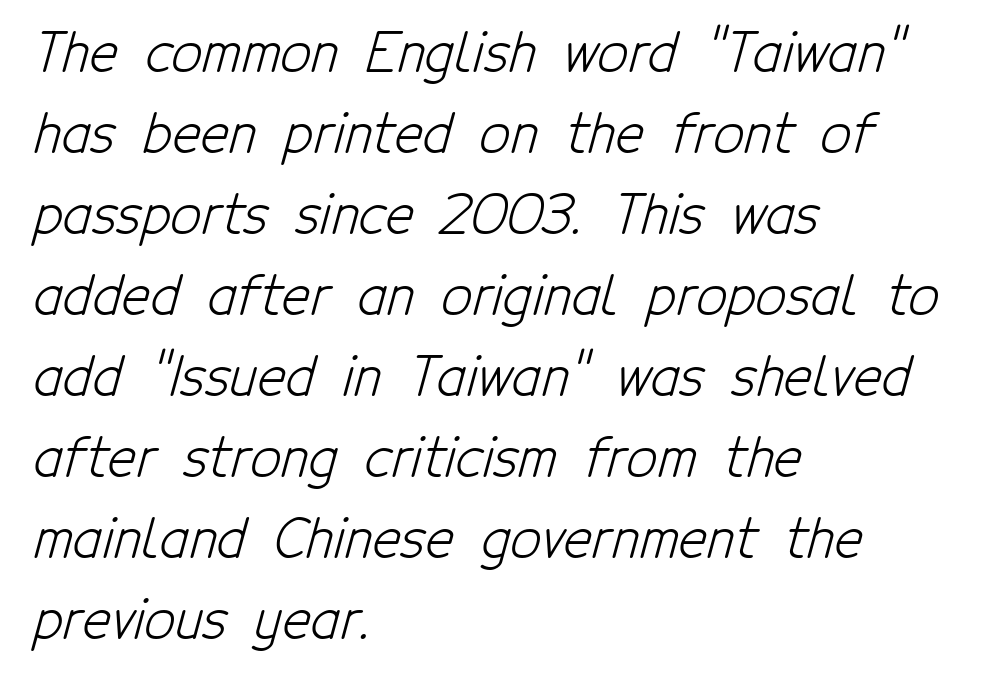
Does the type have serifs? No, each stem ends abruptly. This is not heavy type; no bold has been used. The paragraph has a hard left edge and a soft right edge. Rows of type keep a routine distance in the vertical direction.
